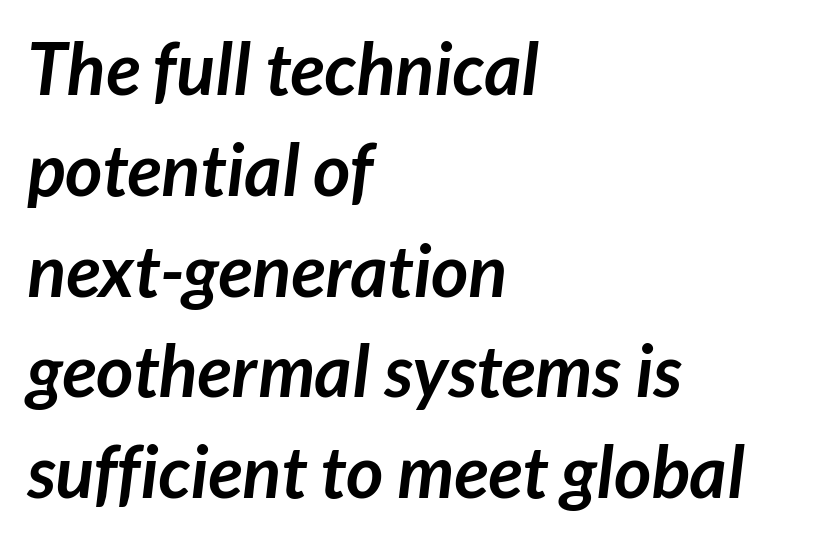
{"serif": "no", "bold": "yes", "weight": "semibold", "width": "normal", "stroke_contrast": "low", "x_height": "medium", "monospaced": "no", "underline": "no", "align": "left", "line_spacing": "normal", "line_spacing_ratio": 1.4, "letter_spacing": "normal", "letter_spacing_em": 0.0, "glyph_px": 72}
